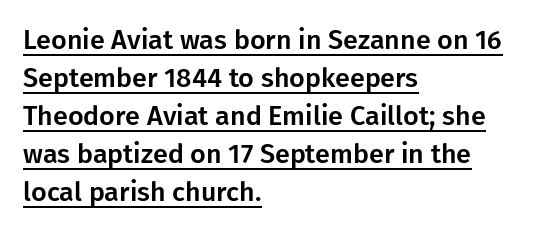
Q: Is the text italic (slanted)? A: No, it is upright.
Q: Is the text underlined? A: Yes.
Q: How is the paragraph aligned? A: Left-aligned.
Q: Is the spacing between letters normal or unusually wide? A: Normal.
Q: Is the spacing between lines tight, normal or loose? A: Normal.
